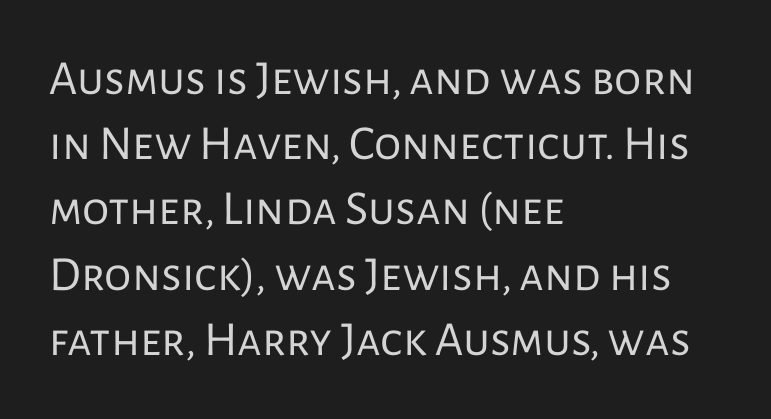
{"serif": "no", "italic": "no", "bold": "no", "weight": "regular", "width": "normal", "stroke_contrast": "low", "x_height": "medium", "monospaced": "no", "underline": "no", "align": "left", "line_spacing": "normal", "line_spacing_ratio": 1.33, "letter_spacing": "normal", "letter_spacing_em": 0.0, "glyph_px": 49}
